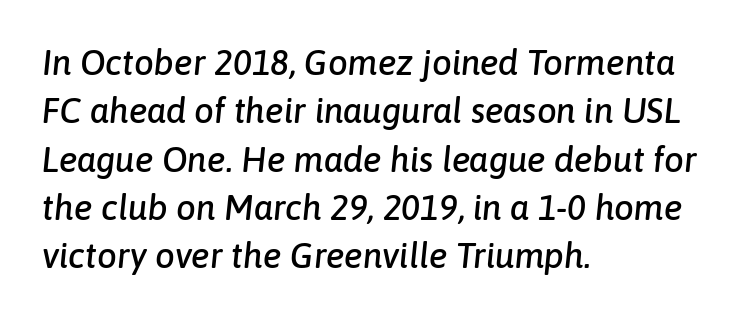
Leading matches the norm, producing a regular column. Glyph-to-glyph distance matches everyday printed text. Reading down the block, your eye returns to a fixed left position each line. This sample has the flowing, uneven cadence of proportional lettering. The foot of each line stays bare and open.
